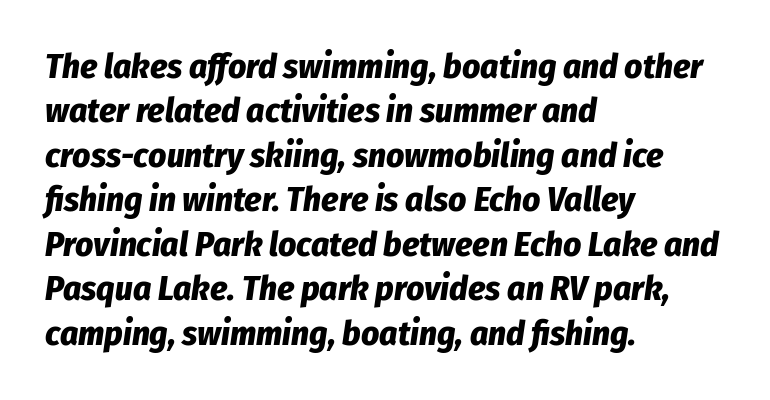
The image shows 35 px bold, condensed type, italic (leaning right); set left-aligned, normal line spacing (1.27x), normal letter spacing, not underlined; low stroke contrast and a medium x-height.
